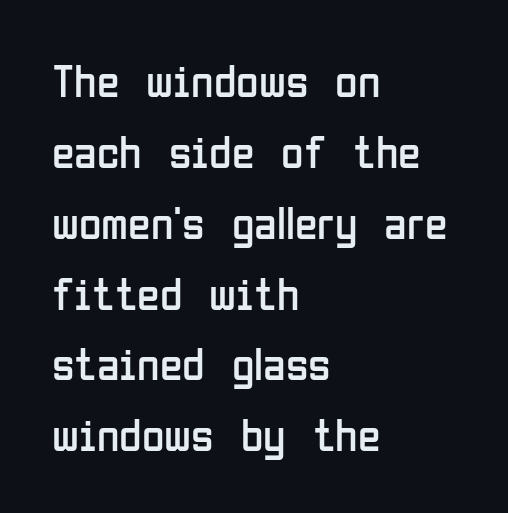
The rendering anchors every line to the left-hand side. Examine the stroke ends and you'll find no serifs. Stem width sits at or under what a default text font uses. Vertically, the passage feels balanced, rows spaced as you'd expect.
